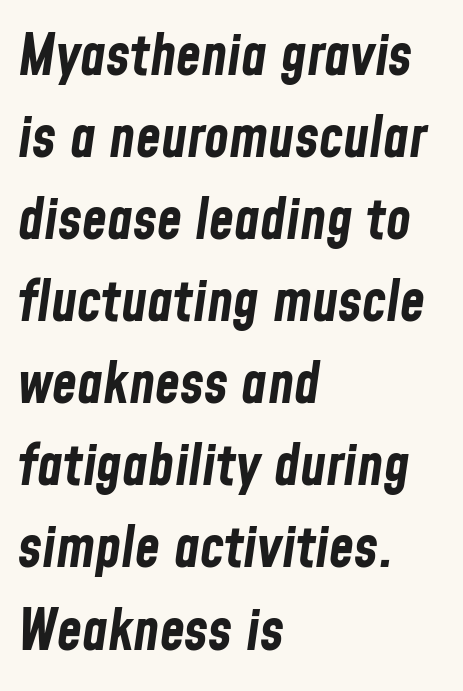
The image shows 57 px bold, condensed type, italic (leaning right); set left-aligned, normal line spacing (1.44x), normal letter spacing, not underlined; low stroke contrast and a medium x-height.
